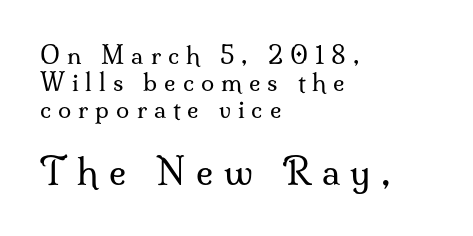
The image shows 36 px regular-weight serif type, upright; set left-aligned, tight line spacing (1.12x), unusually wide letter spacing (+0.29 em), not underlined; the second (bottom) block is 1.5x larger; medium stroke contrast and a small x-height.
